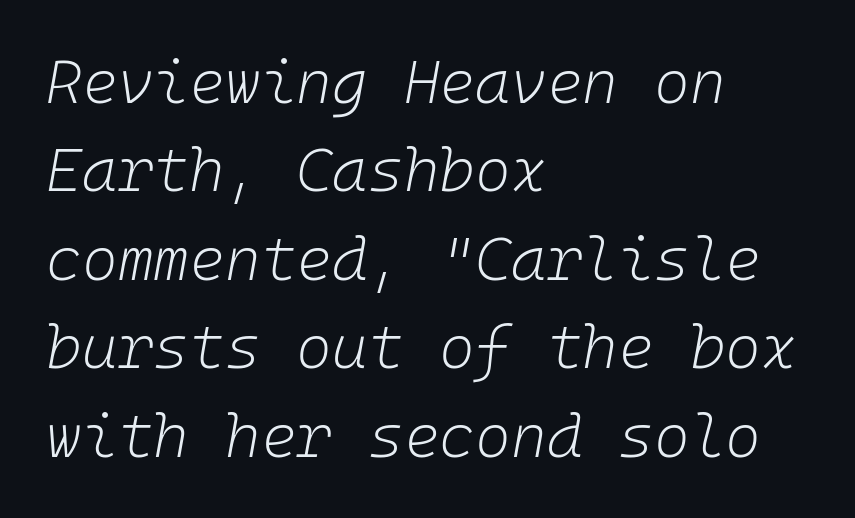
The rendering uses a moderate line-height, typical for paragraphs. The characters are drawn with everyday or finer stroke widths. Line starts are locked; line ends wander. The type is set solid horizontally, with unmodified tracking.
